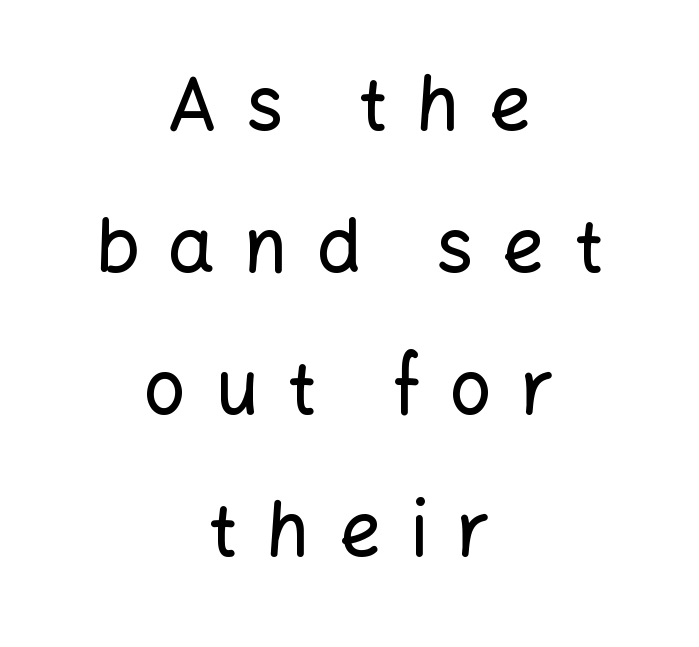
{"serif": "no", "italic": "no", "width": "normal", "stroke_contrast": "low", "x_height": "medium", "monospaced": "no", "underline": "no", "align": "center", "line_spacing": "loose", "line_spacing_ratio": 1.92, "letter_spacing": "wide", "letter_spacing_em": 0.39, "glyph_px": 74}
